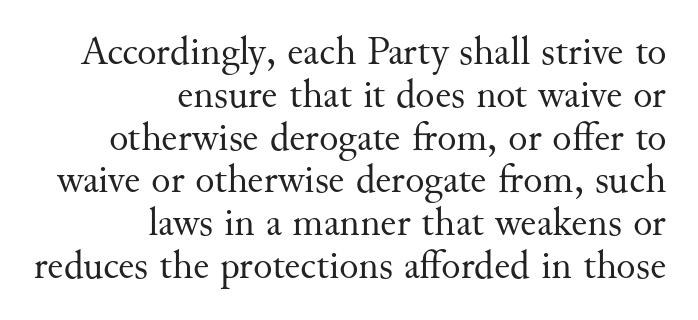
Posture: vertical. The passage shown is not bold in any degree. Note the varied advance widths — an 'i' is clearly narrower than an 'm'. Here the glyphs are tracked normally, forming tight word shapes. Type style note: has serifs. Notice how the passage keeps a crisp vertical edge on the right only.
